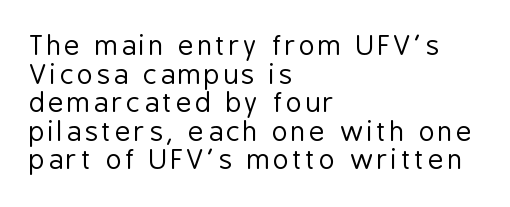
The image shows 27 px text type, upright; set left-aligned, tight line spacing (1.06x), not underlined.
